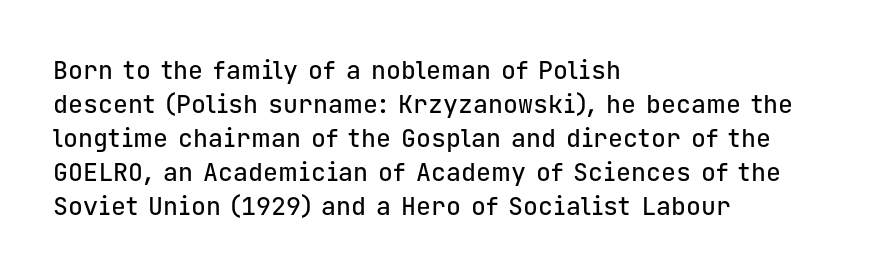
{"italic": "no", "underline": "no", "align": "left", "line_spacing": "normal", "line_spacing_ratio": 1.36, "letter_spacing": "normal", "letter_spacing_em": 0.0, "glyph_px": 25}
